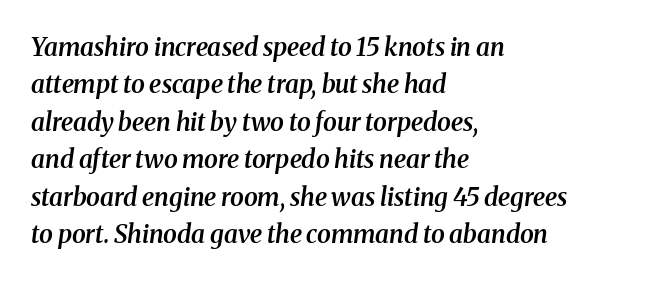
Q: Is the text bold? A: Semi-bold.
Q: Is the text italic (slanted)? A: Yes, it leans right by about 8 degrees.
Q: Is the text underlined? A: No.
Q: How is the paragraph aligned? A: Left-aligned.
Q: Is the spacing between letters normal or unusually wide? A: Normal.
Q: Is the spacing between lines tight, normal or loose? A: Normal.
